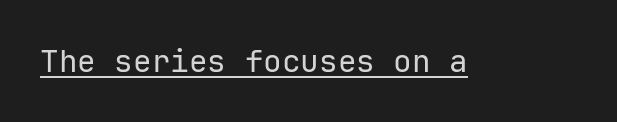
Check where the strokes stop: nothing finishes them off — pure sans. Students, observe the line beneath the letters — that is underlining. The type is set solid horizontally, with unmodified tracking. Is this a fixed-width face? Yes — each glyph sits in an identical cell. The specimen reads as upright at a glance. The strokes are not fattened; the text isn't bold.
